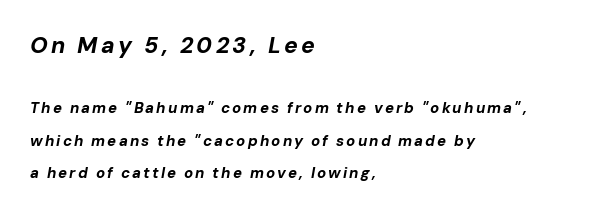
Q: Is the text bold? A: Yes.
Q: Is the text italic (slanted)? A: Yes, it leans right by about 10 degrees.
Q: Is the text underlined? A: No.
Q: How is the paragraph aligned? A: Left-aligned.
Q: Is the spacing between lines tight, normal or loose? A: Loose.
Q: Which block of text is set in a larger size, the first (top) or the second (bottom)? A: The first (top) one.
